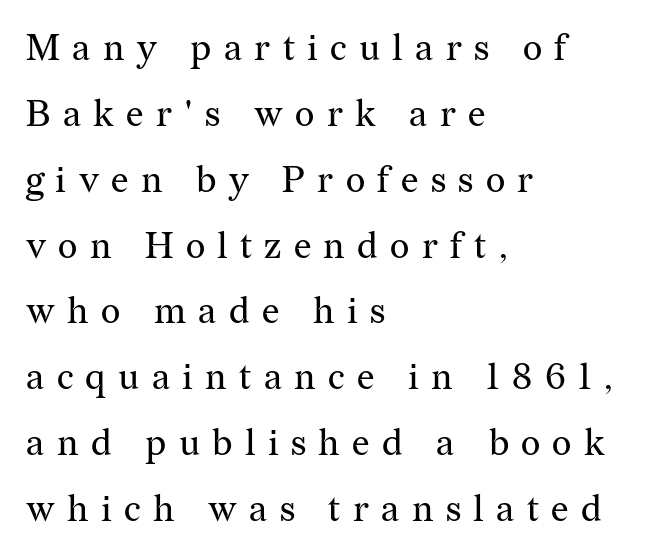
Line starts are locked; line ends wander. No word sits above an underline. The letterforms stand isolated, each surrounded by extra space. Serifs: yes, visible at the terminals of the letterforms. Weight: in the light-to-regular range. Do the letters lean? They stand straight.
